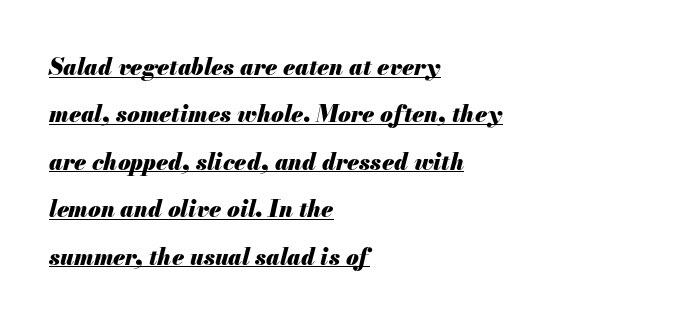
Emphasis is given by a line drawn under the lettering. Pretty heavy lettering here — definitely bold. The designer dialed line spacing up above the default. Looking at the ascenders, they clearly lean. The letters sit at their default tracking, neither squeezed nor spread.
